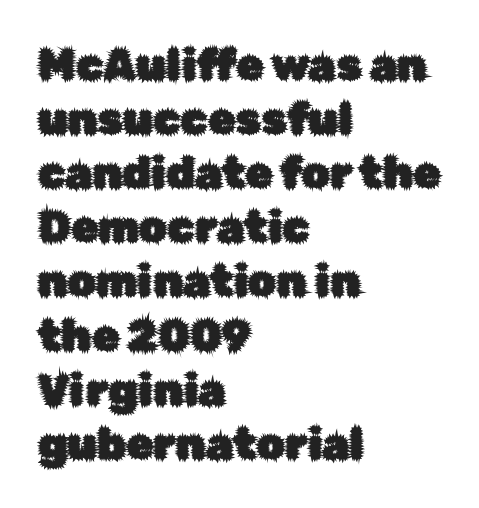
{"serif": "no", "italic": "no", "width": "normal", "stroke_contrast": "low", "x_height": "medium", "monospaced": "no", "underline": "no", "align": "left", "line_spacing_ratio": 1.23, "letter_spacing": "normal", "letter_spacing_em": 0.0, "glyph_px": 44}
